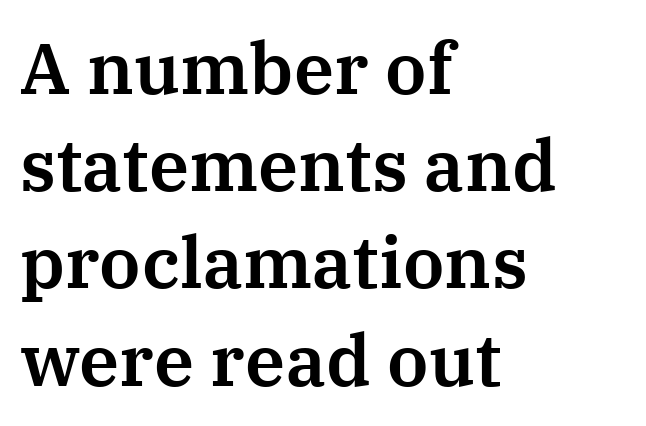
The image shows 72 px serif type, upright; set left-aligned, normal line spacing (1.35x), normal letter spacing, not underlined; medium stroke contrast and a medium x-height.
